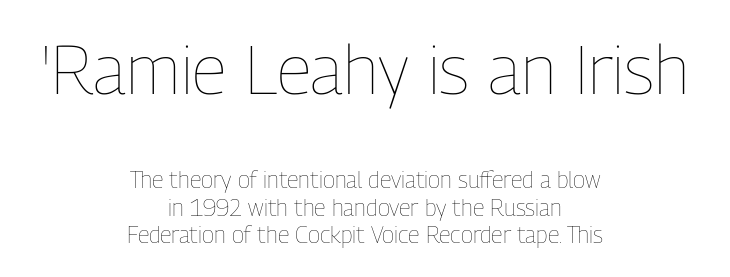
The image shows 69 px thin, condensed type, upright; set centered, line spacing 1.2x, normal letter spacing, not underlined; the first (top) block is 3.0x larger; low stroke contrast and a medium x-height.
